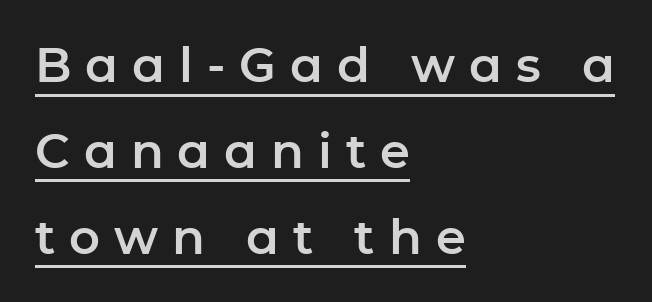
If you drew a ruler down the left edge, every line would touch it. This is sans-serif lettering, the kind often seen on screens and signage. There is plenty of visible air inserted between adjacent glyphs. The axis of the letterforms is exactly vertical. The rendering uses the underline text-decoration.
